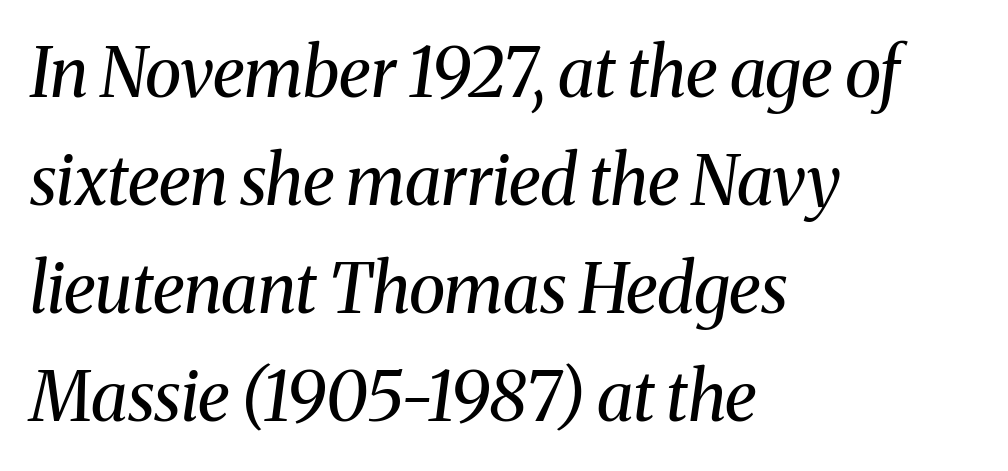
The image shows 68 px regular-weight serif type, italic (leaning right); set left-aligned, normal line spacing (1.59x), normal letter spacing, not underlined; medium stroke contrast and a medium x-height.
